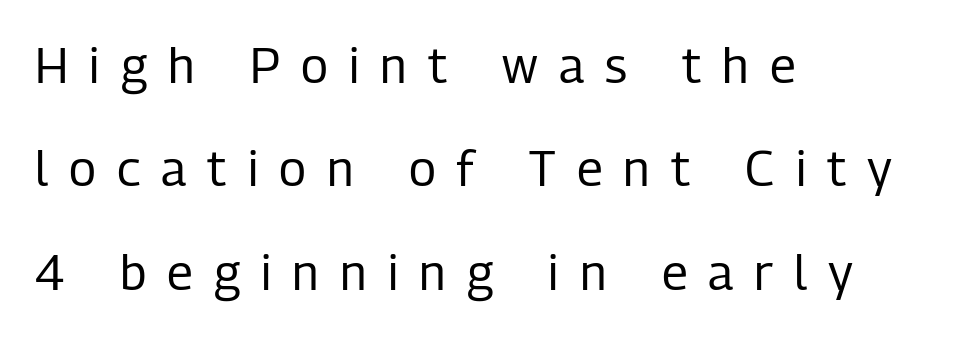
The image shows 49 px regular-weight, condensed sans-serif type, upright; set left-aligned, loose line spacing (2.11x), unusually wide letter spacing (+0.43 em), not underlined; low stroke contrast and a medium x-height.
